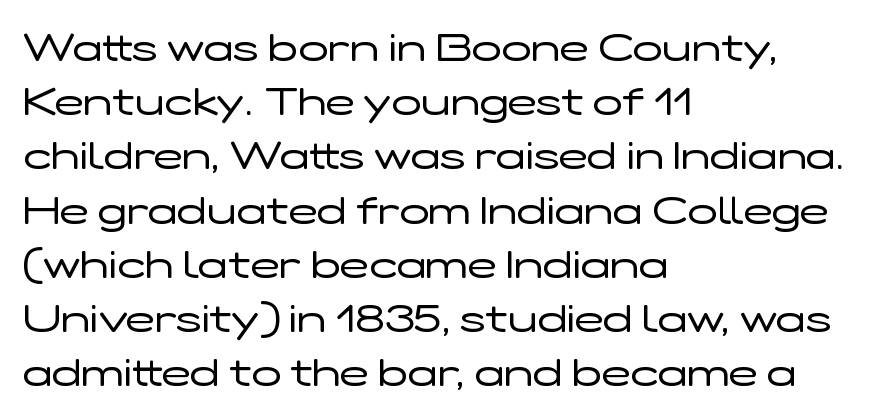
Does the copy run flush right? No — it runs flush left. Each letter keeps its own natural width here, so spacing adapts to shape. Bare-footed words on every line. The lettering holds an erect, upright posture throughout. Honestly, the letter spacing is just normal — you wouldn't notice it.
